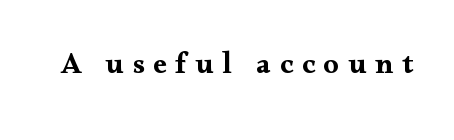
{"serif": "yes", "italic": "no", "width": "wide", "stroke_contrast": "medium", "x_height": "small", "monospaced": "no", "underline": "no", "letter_spacing": "wide", "letter_spacing_em": 0.3, "glyph_px": 30}
